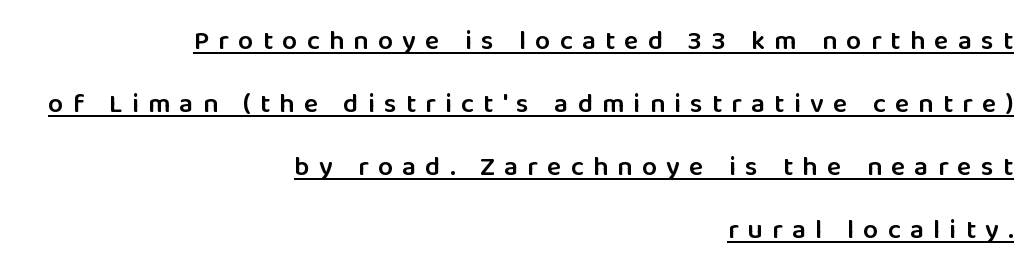
The image shows 27 px text type, upright; set right-aligned, loose line spacing (2.33x), unusually wide letter spacing (+0.34 em), underlined.
